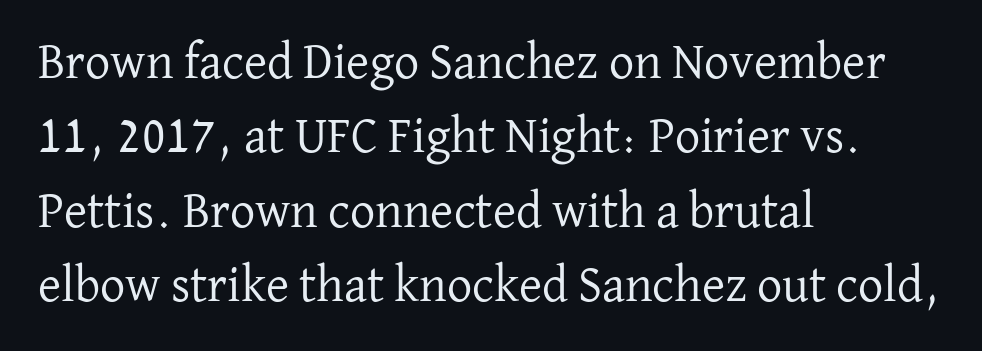
Q: Is the text bold? A: No.
Q: Is the text italic (slanted)? A: No, it is upright.
Q: Is the typeface a serif or a sans-serif typeface? A: Serif.
Q: Is the text underlined? A: No.
Q: How is the paragraph aligned? A: Left-aligned.
Q: Is the spacing between letters normal or unusually wide? A: Normal.
Q: Is the spacing between lines tight, normal or loose? A: Normal.
Q: Width (condensed, normal, or wide)? A: Normal.
Q: Stroke contrast? A: Low.
Q: x-height? A: Medium.
Q: Monospaced? A: No.
